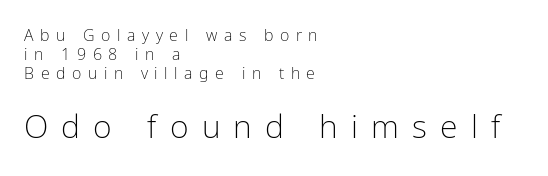
Q: Is the text bold? A: No.
Q: Is the text italic (slanted)? A: No, it is upright.
Q: Is the typeface a serif or a sans-serif typeface? A: Sans-serif.
Q: Is the text underlined? A: No.
Q: How is the paragraph aligned? A: Left-aligned.
Q: Is the spacing between letters normal or unusually wide? A: Unusually wide.
Q: Which block of text is set in a larger size, the first (top) or the second (bottom)? A: The second (bottom) one.
Q: Width (condensed, normal, or wide)? A: Condensed.
Q: Stroke contrast? A: Low.
Q: x-height? A: Medium.
Q: Monospaced? A: No.
